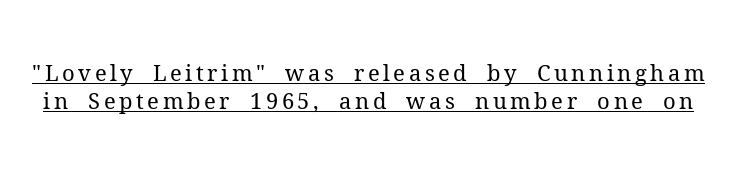
The letters stand straight up with perfectly vertical stems. Caption: lettering with a line underneath. Vertically, the passage feels balanced, rows spaced as you'd expect. Unbolded letterforms with no extra heft.
